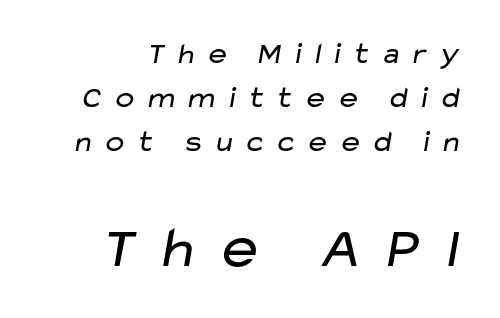
Each word looks stretched out because of the extra space between its letters. Rows of type keep a routine distance in the vertical direction. Visually, the bottom section dominates because its glyphs are scaled up. Each letter's strokes conclude bluntly, with no projecting serifs. The typesetting does not lean heavy: it is not bold.
